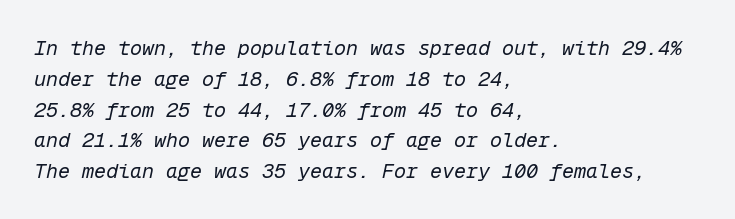
{"italic": "yes", "lean": "right", "slant_degrees": 12, "bold": "no", "underline": "no", "align": "left", "line_spacing": "normal", "line_spacing_ratio": 1.54, "letter_spacing": "normal", "letter_spacing_em": 0.0, "glyph_px": 20}
